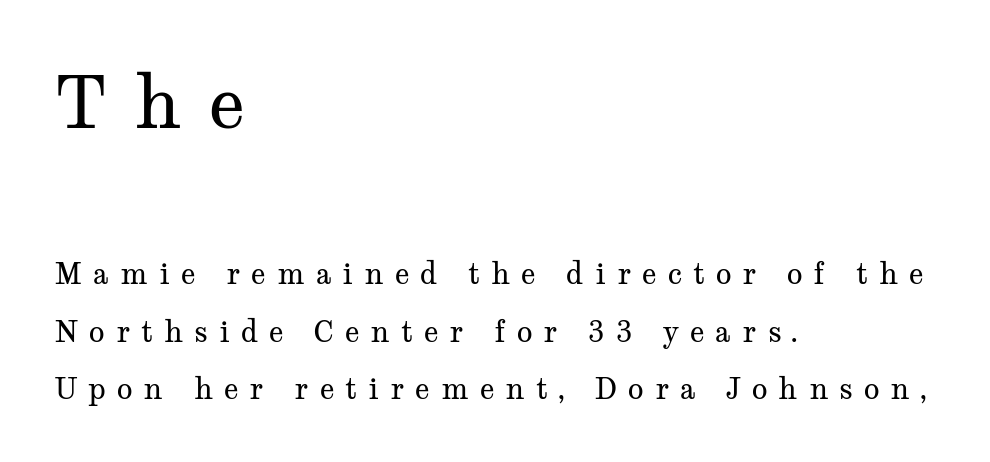
{"serif": "yes", "italic": "no", "bold": "no", "weight": "regular", "width": "wide", "stroke_contrast": "medium", "x_height": "medium", "monospaced": "no", "underline": "no", "align": "left", "line_spacing": "loose", "line_spacing_ratio": 1.98, "letter_spacing": "wide", "letter_spacing_em": 0.38, "larger_block": "first", "size_ratio": 2.48, "glyph_px": 72}
